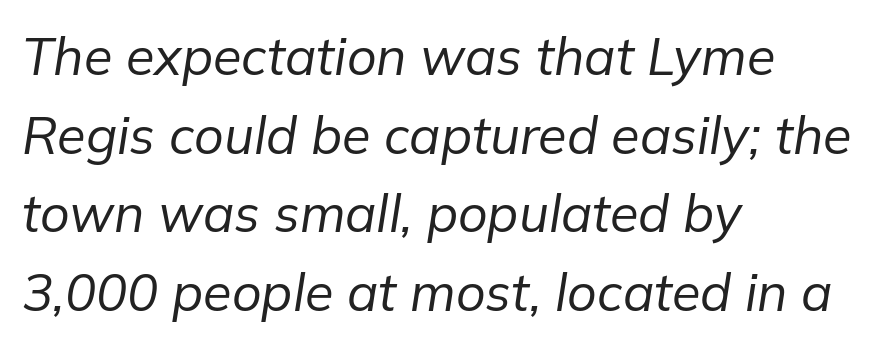
Caption: multi-line text, flush left, ragged right. Lines of text with bare space underneath. The face used here is proportionally spaced, like ordinary book or web type. Nothing unusual about the tracking: characters are spaced as the font intends. These lines were composed using italics.
